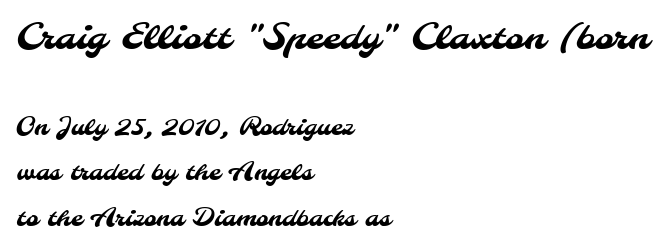
{"serif": "no", "width": "normal", "stroke_contrast": "medium", "x_height": "small", "monospaced": "no", "underline": "no", "align": "left", "line_spacing_ratio": 1.89, "letter_spacing": "normal", "letter_spacing_em": 0.0, "larger_block": "first", "size_ratio": 1.5, "glyph_px": 36}
